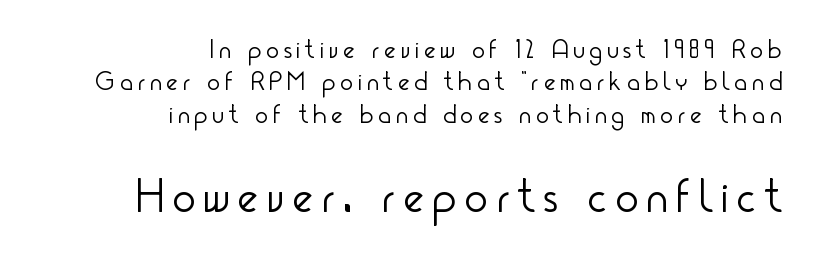
Check the space under the baseline: it is left empty. Vertical stems look standard width or narrower in stroke. This rendering employs a face without finishing strokes, i.e., a sans-serif. Looks like regular typesetting: each glyph gets only the width it needs.
